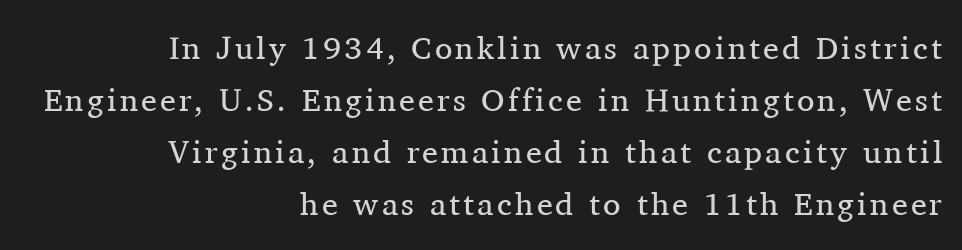
Q: Is the text bold? A: No.
Q: Is the text italic (slanted)? A: No, it is upright.
Q: Is the typeface a serif or a sans-serif typeface? A: Serif.
Q: Is the text underlined? A: No.
Q: How is the paragraph aligned? A: Right-aligned.
Q: Is the spacing between lines tight, normal or loose? A: Normal.
Q: Width (condensed, normal, or wide)? A: Normal.
Q: Stroke contrast? A: Medium.
Q: x-height? A: Medium.
Q: Monospaced? A: No.
